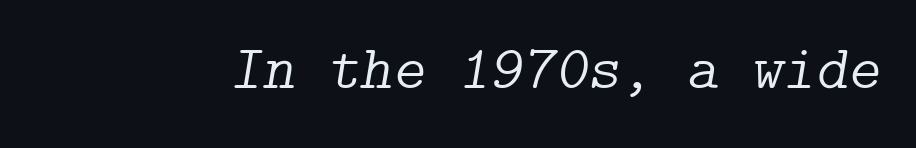
{"serif": "yes", "italic": "yes", "lean": "right", "slant_degrees": 9, "bold": "no", "weight": "light", "width": "normal", "stroke_contrast": "low", "x_height": "medium", "underline": "no", "letter_spacing": "normal", "letter_spacing_em": 0.0, "glyph_px": 62}
